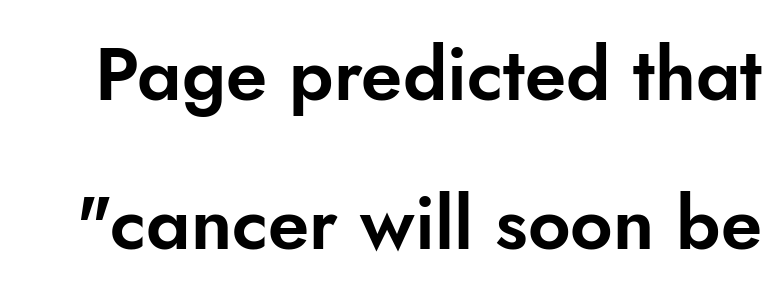
{"serif": "no", "italic": "no", "width": "normal", "stroke_contrast": "low", "x_height": "small", "monospaced": "no", "underline": "no", "line_spacing": "loose", "line_spacing_ratio": 2.01, "letter_spacing": "normal", "letter_spacing_em": 0.0, "glyph_px": 74}
